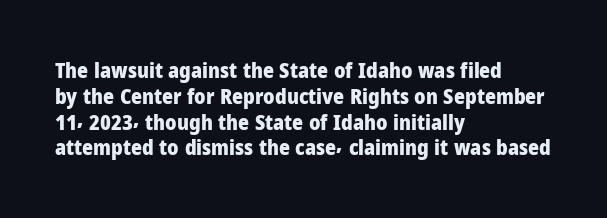
Q: Is the text bold? A: Yes.
Q: Is the text italic (slanted)? A: No, it is upright.
Q: Is the text underlined? A: No.
Q: How is the paragraph aligned? A: Left-aligned.
Q: Is the spacing between letters normal or unusually wide? A: Normal.
